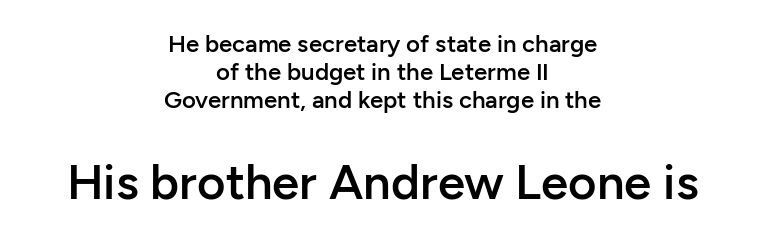
Q: Is the text bold? A: Semi-bold.
Q: Is the text italic (slanted)? A: No, it is upright.
Q: Is the typeface a serif or a sans-serif typeface? A: Sans-serif.
Q: Is the text underlined? A: No.
Q: How is the paragraph aligned? A: Centered.
Q: Is the spacing between letters normal or unusually wide? A: Normal.
Q: Which block of text is set in a larger size, the first (top) or the second (bottom)? A: The second (bottom) one.
Q: Width (condensed, normal, or wide)? A: Normal.
Q: Stroke contrast? A: Low.
Q: x-height? A: Medium.
Q: Monospaced? A: No.
